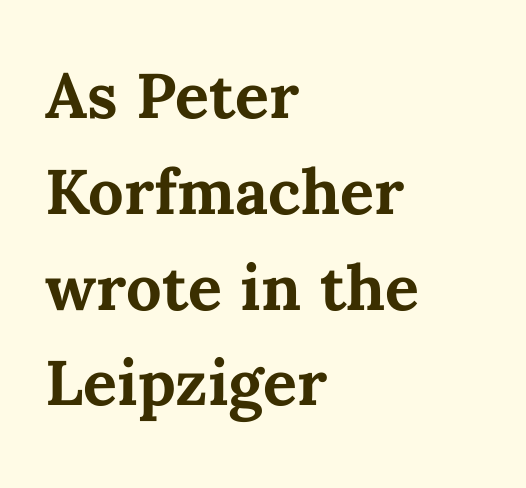
{"italic": "no", "bold": "yes", "weight": "bold", "width": "normal", "stroke_contrast": "medium", "x_height": "medium", "monospaced": "no", "underline": "no", "align": "left", "line_spacing": "normal", "line_spacing_ratio": 1.52, "letter_spacing": "normal", "letter_spacing_em": 0.0, "glyph_px": 63}
